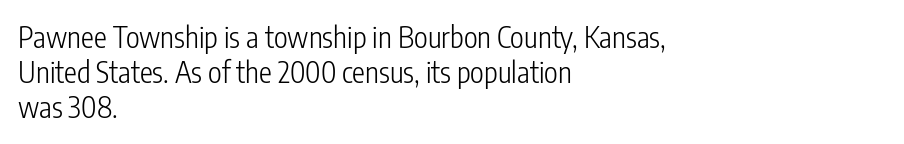
Style check: upright. Standard letterfit; no display-style spreading of the glyphs. Regarding serifs, this sample does without them. The weight would be labelled regular, book, light, or lighter still.
